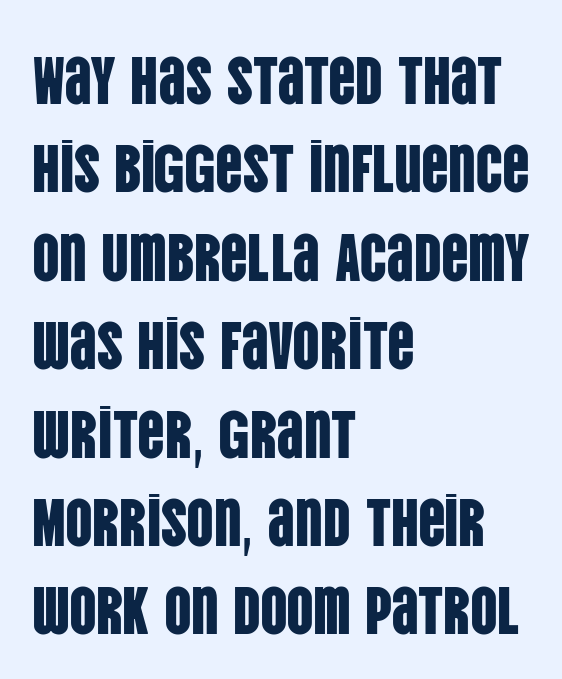
{"serif": "no", "italic": "no", "width": "condensed", "stroke_contrast": "low", "x_height": "large", "monospaced": "no", "underline": "no", "align": "left", "line_spacing": "normal", "line_spacing_ratio": 1.3, "letter_spacing": "normal", "letter_spacing_em": 0.0, "glyph_px": 68}
